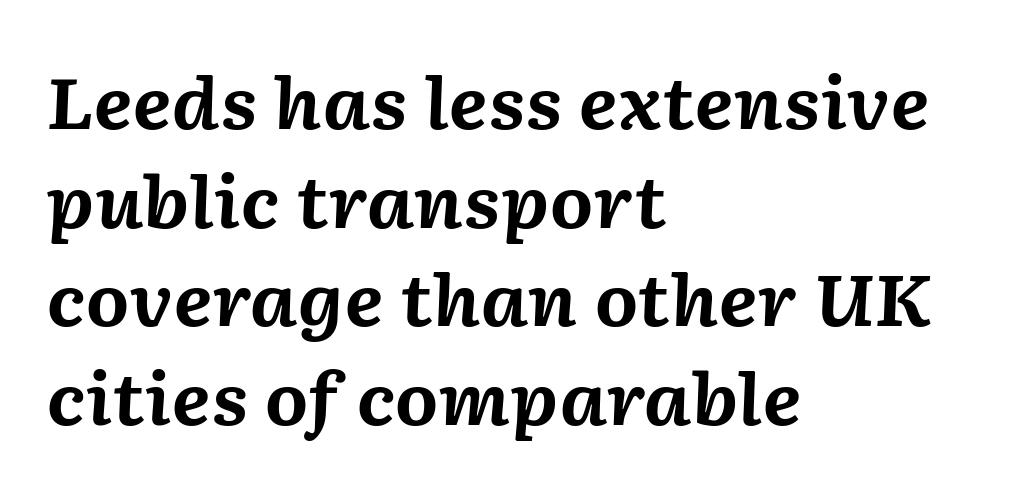
Q: Is the text bold? A: Yes.
Q: Is the text italic (slanted)? A: Yes, it leans right by about 2 degrees.
Q: Is the text underlined? A: No.
Q: How is the paragraph aligned? A: Left-aligned.
Q: Is the spacing between letters normal or unusually wide? A: Normal.
Q: Is the spacing between lines tight, normal or loose? A: Normal.
Q: Width (condensed, normal, or wide)? A: Normal.
Q: Stroke contrast? A: Medium.
Q: x-height? A: Medium.
Q: Monospaced? A: No.
